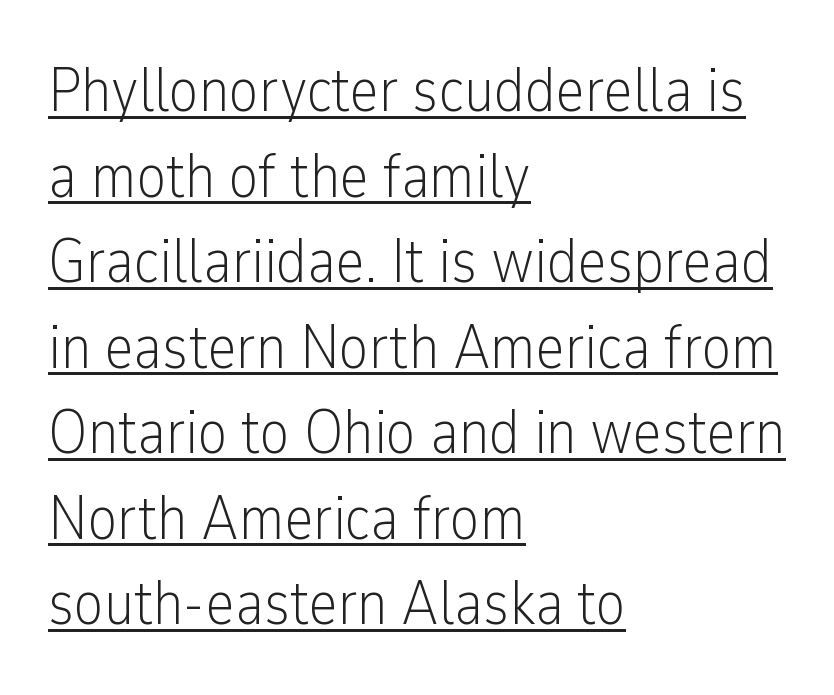
The image shows 62 px light, condensed sans-serif type, upright; set left-aligned, normal line spacing (1.38x), normal letter spacing, underlined; low stroke contrast and a medium x-height.
